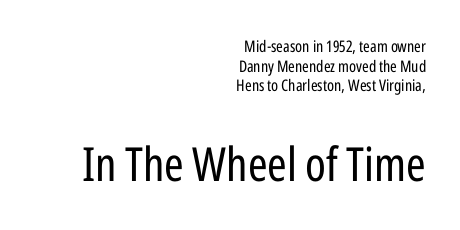
{"serif": "no", "italic": "no", "bold": "no", "weight": "regular", "width": "condensed", "stroke_contrast": "low", "x_height": "medium", "monospaced": "no", "underline": "no", "align": "right", "line_spacing_ratio": 1.22, "letter_spacing": "normal", "letter_spacing_em": 0.0, "larger_block": "second", "size_ratio": 2.94, "glyph_px": 47}
